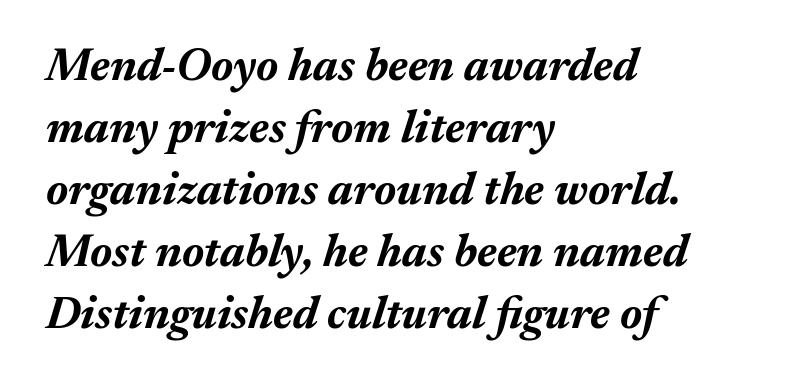
The whole block is typeset with a tilt. This rendering features lettering with no underline. Words appear dense and cohesive because spacing is normal. As a designer I'd log this as weight 700, bold.
